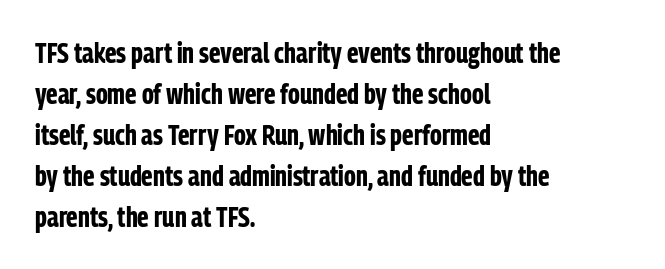
The image shows 28 px bold, condensed sans-serif type, upright; set left-aligned, normal line spacing (1.46x), normal letter spacing, not underlined; low stroke contrast and a medium x-height.
